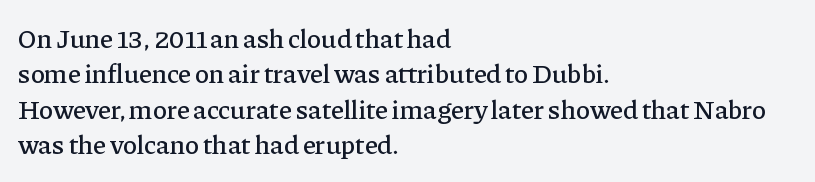
{"italic": "no", "underline": "no", "align": "left", "line_spacing": "normal", "line_spacing_ratio": 1.31, "letter_spacing": "normal", "letter_spacing_em": 0.0, "glyph_px": 27}
